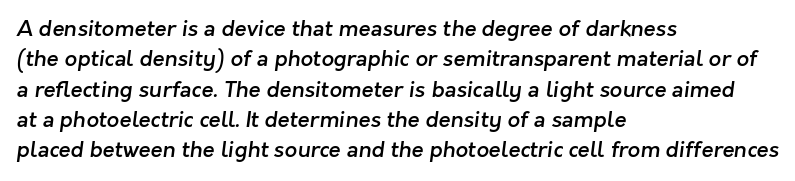
The line-height multiplier appears to be the usual default. Line starts are locked; line ends wander. Heft: intermediate — a semibold. Is the letter spacing exaggerated? No — it looks like the ordinary default. Quick note: underline off.
